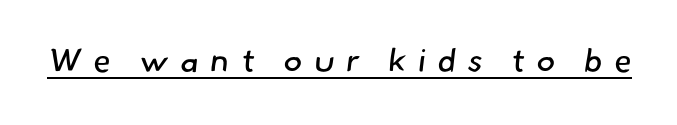
Letter spacing: wide. The letters advance in unequal steps, a hallmark of proportional type. The characters display no serif detailing; their extremities are plain. This is not heavy type; no bold has been used.
